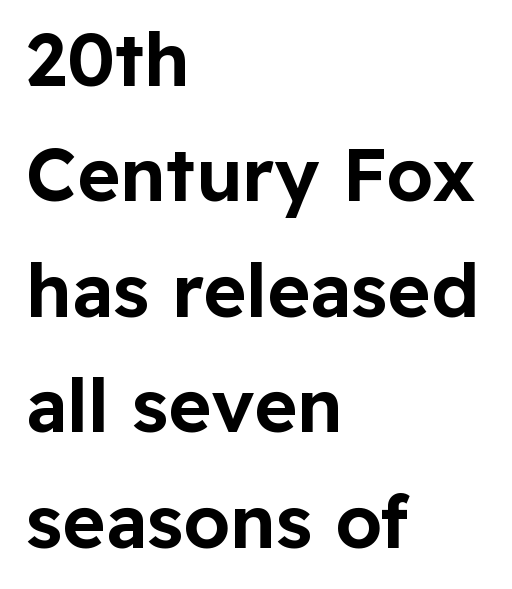
Q: Is the text italic (slanted)? A: No, it is upright.
Q: Is the typeface a serif or a sans-serif typeface? A: Sans-serif.
Q: Is the text underlined? A: No.
Q: How is the paragraph aligned? A: Left-aligned.
Q: Is the spacing between letters normal or unusually wide? A: Normal.
Q: Is the spacing between lines tight, normal or loose? A: Normal.
Q: Width (condensed, normal, or wide)? A: Normal.
Q: Stroke contrast? A: Low.
Q: x-height? A: Medium.
Q: Monospaced? A: No.
